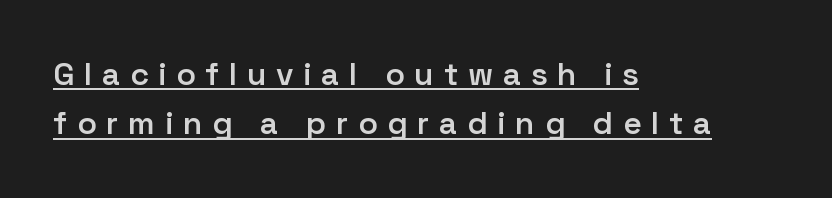
Q: Is the text bold? A: Semi-bold.
Q: Is the text italic (slanted)? A: No, it is upright.
Q: Is the typeface a serif or a sans-serif typeface? A: Sans-serif.
Q: Is the text underlined? A: Yes.
Q: How is the paragraph aligned? A: Left-aligned.
Q: Is the spacing between letters normal or unusually wide? A: Unusually wide.
Q: Is the spacing between lines tight, normal or loose? A: Normal.
Q: Width (condensed, normal, or wide)? A: Normal.
Q: Stroke contrast? A: Low.
Q: x-height? A: Medium.
Q: Monospaced? A: No.
